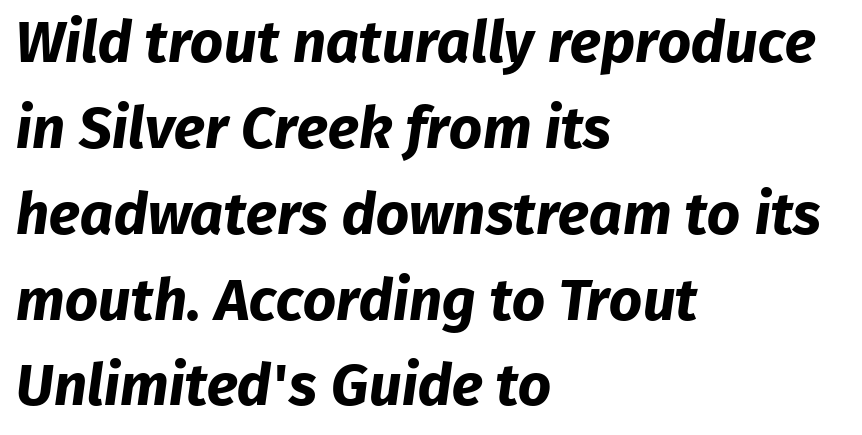
Q: Is the text bold? A: Yes.
Q: Is the typeface a serif or a sans-serif typeface? A: Sans-serif.
Q: Is the text underlined? A: No.
Q: How is the paragraph aligned? A: Left-aligned.
Q: Is the spacing between letters normal or unusually wide? A: Normal.
Q: Is the spacing between lines tight, normal or loose? A: Normal.
Q: Width (condensed, normal, or wide)? A: Normal.
Q: Stroke contrast? A: Low.
Q: x-height? A: Medium.
Q: Monospaced? A: No.
